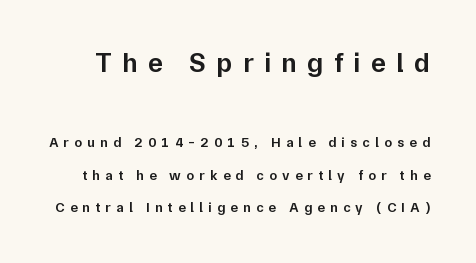
Q: Is the text bold? A: Semi-bold.
Q: Is the text italic (slanted)? A: No, it is upright.
Q: Is the typeface a serif or a sans-serif typeface? A: Sans-serif.
Q: Is the text underlined? A: No.
Q: Is the spacing between letters normal or unusually wide? A: Unusually wide.
Q: Is the spacing between lines tight, normal or loose? A: Loose.
Q: Which block of text is set in a larger size, the first (top) or the second (bottom)? A: The first (top) one.
Q: Width (condensed, normal, or wide)? A: Normal.
Q: Stroke contrast? A: Low.
Q: x-height? A: Medium.
Q: Monospaced? A: No.
